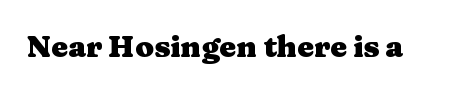
Does extra space separate the letters? No, they use regular spacing. The words here are not underlined. Observe the serifs anchoring each vertical stroke in this sample. As a designer I'd log this as weight 700, bold. Is this a fixed-width face? No — the glyphs have proportional, varying widths.
